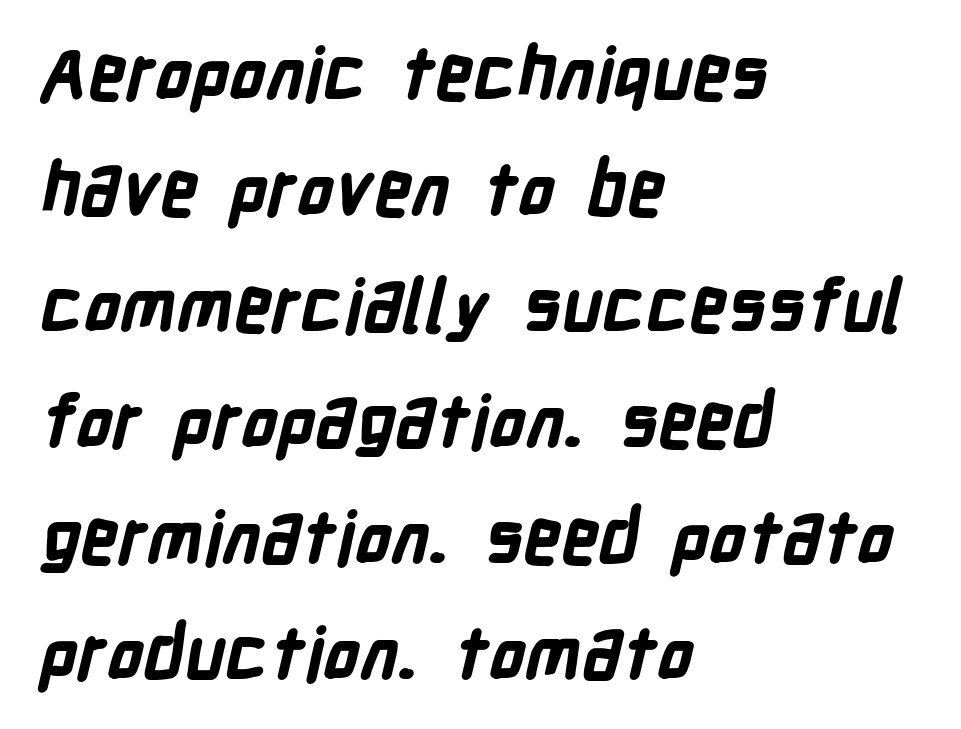
The rendering uses natural spacing where letterforms have individual widths. These lines keep a tight, regular rhythm from letter to letter. Line spacing here is normal. The words here are not underlined. The setting favours the left margin, as ordinary paragraphs usually do. The characters look thick and weighty, a clear bold.
